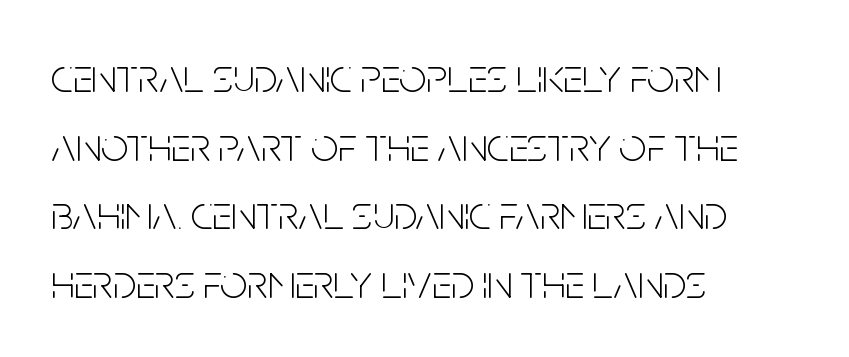
Q: Is the text bold? A: No.
Q: Is the text italic (slanted)? A: No, it is upright.
Q: Is the typeface a serif or a sans-serif typeface? A: Sans-serif.
Q: Is the text underlined? A: No.
Q: How is the paragraph aligned? A: Left-aligned.
Q: Is the spacing between letters normal or unusually wide? A: Normal.
Q: Is the spacing between lines tight, normal or loose? A: Normal.
Q: Width (condensed, normal, or wide)? A: Condensed.
Q: Stroke contrast? A: Low.
Q: x-height? A: Large.
Q: Monospaced? A: No.
